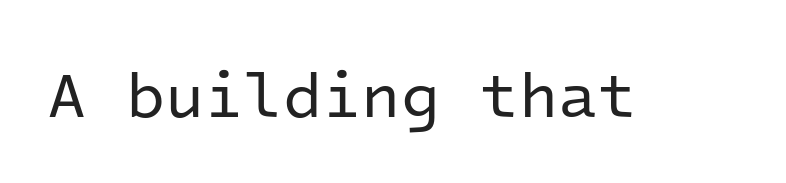
Q: Is the text bold? A: No.
Q: Is the text italic (slanted)? A: No, it is upright.
Q: Is the typeface a serif or a sans-serif typeface? A: Sans-serif.
Q: Is the text underlined? A: No.
Q: Is the spacing between letters normal or unusually wide? A: Normal.
Q: Width (condensed, normal, or wide)? A: Normal.
Q: Stroke contrast? A: Low.
Q: x-height? A: Medium.
Q: Monospaced? A: Yes.
